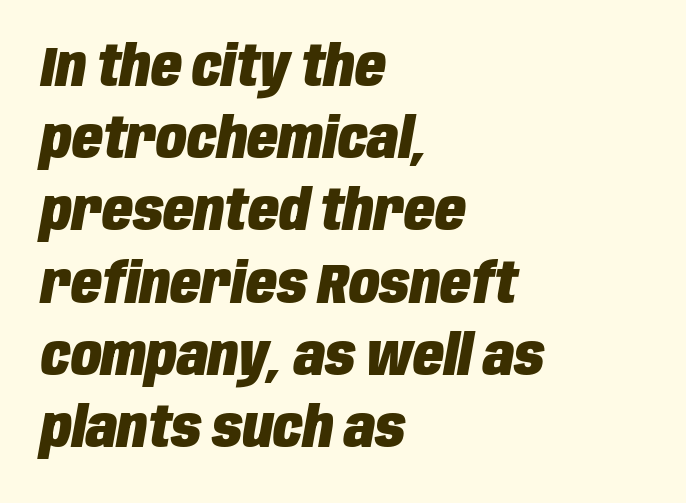
Q: Is the text bold? A: Yes.
Q: Is the text italic (slanted)? A: Yes, it leans right by about 10 degrees.
Q: Is the text underlined? A: No.
Q: How is the paragraph aligned? A: Left-aligned.
Q: Is the spacing between letters normal or unusually wide? A: Normal.
Q: Is the spacing between lines tight, normal or loose? A: Normal.
Q: Width (condensed, normal, or wide)? A: Condensed.
Q: Stroke contrast? A: Low.
Q: x-height? A: Large.
Q: Monospaced? A: No.
